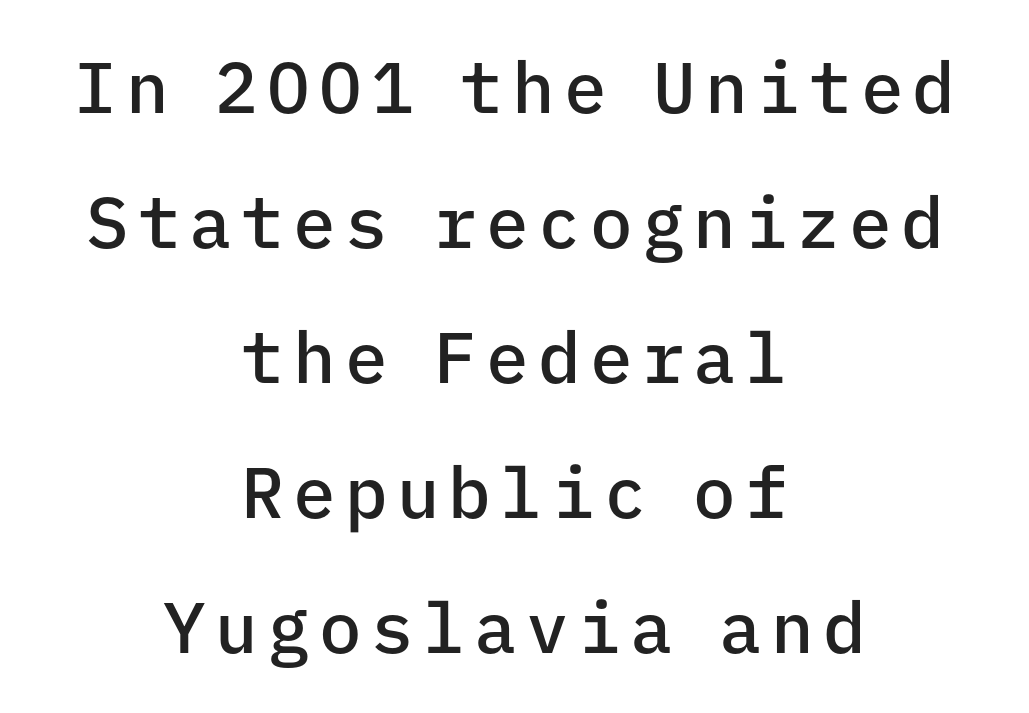
Classification — sans serif. The lettering stays uniformly vertical, giving the passage a roman look. Each row of text sits above clean, open space. Is this a fixed-width face? Yes — each glyph sits in an identical cell. This is moderately heavy type, rendered in semibold. Horizontal bands of white between lines are thick stripes.
